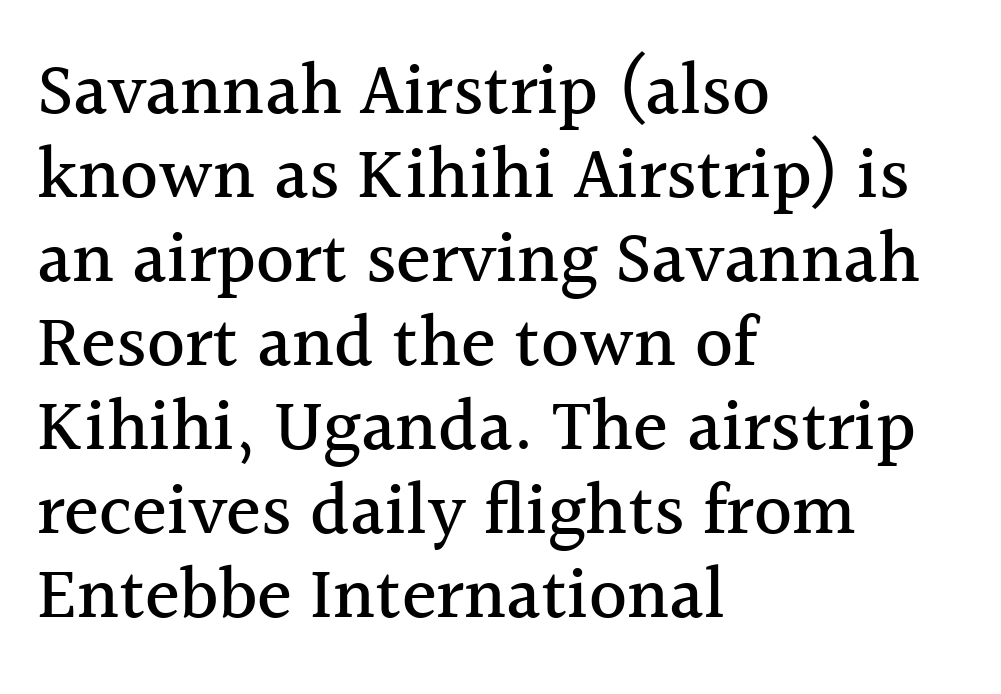
Q: Is the text italic (slanted)? A: No, it is upright.
Q: Is the typeface a serif or a sans-serif typeface? A: Serif.
Q: Is the text underlined? A: No.
Q: How is the paragraph aligned? A: Left-aligned.
Q: Is the spacing between letters normal or unusually wide? A: Normal.
Q: Is the spacing between lines tight, normal or loose? A: Tight.
Q: Width (condensed, normal, or wide)? A: Normal.
Q: x-height? A: Medium.
Q: Monospaced? A: No.
